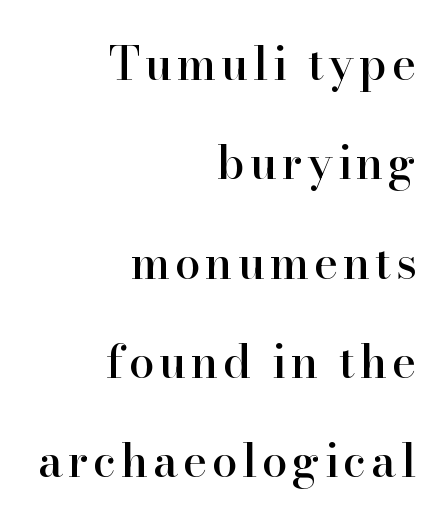
The font family rendered here belongs to the serif group. The lettering stays uniformly vertical, giving the passage a roman look. A typesetter would call this proportional, since set widths differ per character. Interline gaps are noticeably wide in this sample.
